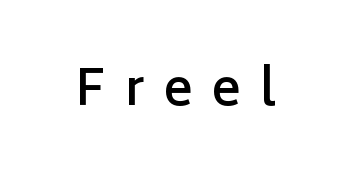
{"serif": "no", "italic": "no", "bold": "semi", "weight": "semibold", "width": "normal", "stroke_contrast": "low", "x_height": "medium", "monospaced": "no", "underline": "no", "letter_spacing": "wide", "letter_spacing_em": 0.39, "glyph_px": 49}
